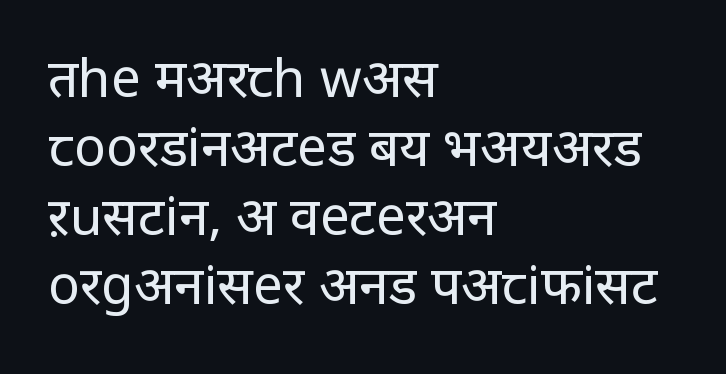
{"serif": "no", "italic": "no", "bold": "no", "weight": "regular", "width": "normal", "stroke_contrast": "low", "x_height": "large", "monospaced": "no", "underline": "no", "align": "left", "line_spacing": "normal", "line_spacing_ratio": 1.3, "letter_spacing": "normal", "letter_spacing_em": 0.0, "glyph_px": 53}
